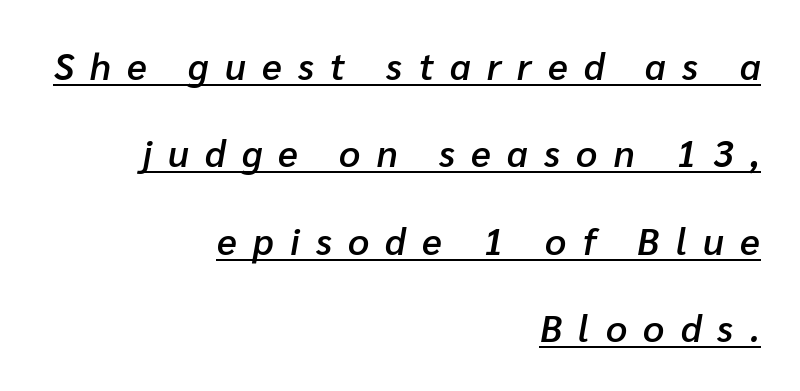
The image shows 37 px semibold type, italic (leaning right); set right-aligned, loose line spacing (2.36x), unusually wide letter spacing (+0.44 em), underlined; low stroke contrast and a medium x-height.
